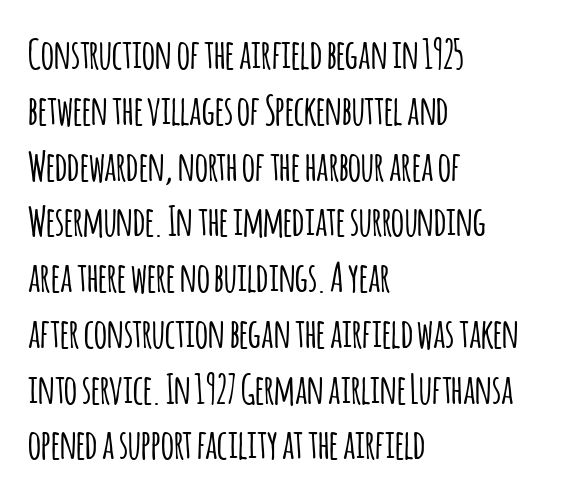
The image shows 41 px condensed sans-serif type, upright; set left-aligned, normal line spacing (1.36x), normal letter spacing, not underlined; low stroke contrast and a large x-height.
